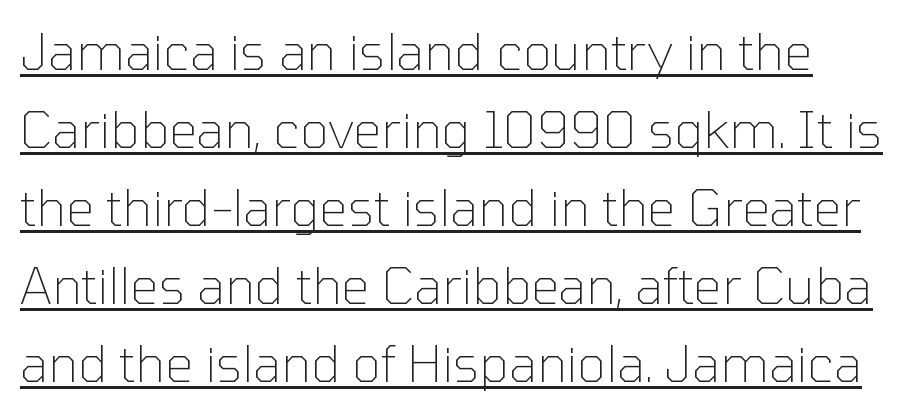
Vertical spacing — default. A quiet, ordinary-to-light weight characterises the typeface. The text was rendered using a sans face with plain stroke endings. A continuous stroke trails under the words, as in a hyperlink. The lettering holds an erect, upright posture throughout. Is this a fixed-width face? No — the glyphs have proportional, varying widths.
